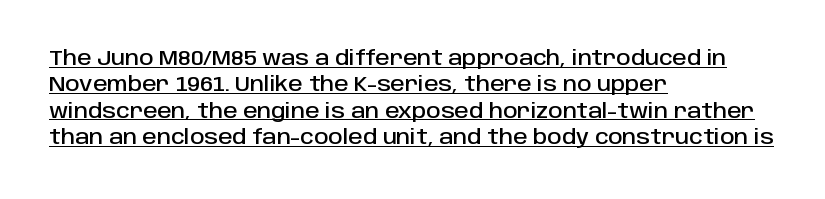
Horizontal alignment here is leftward, the default for most running prose. The type sits square on the baseline with zero lean. The type is set solid horizontally, with unmodified tracking. The rendered words wear a rule along their underside.
